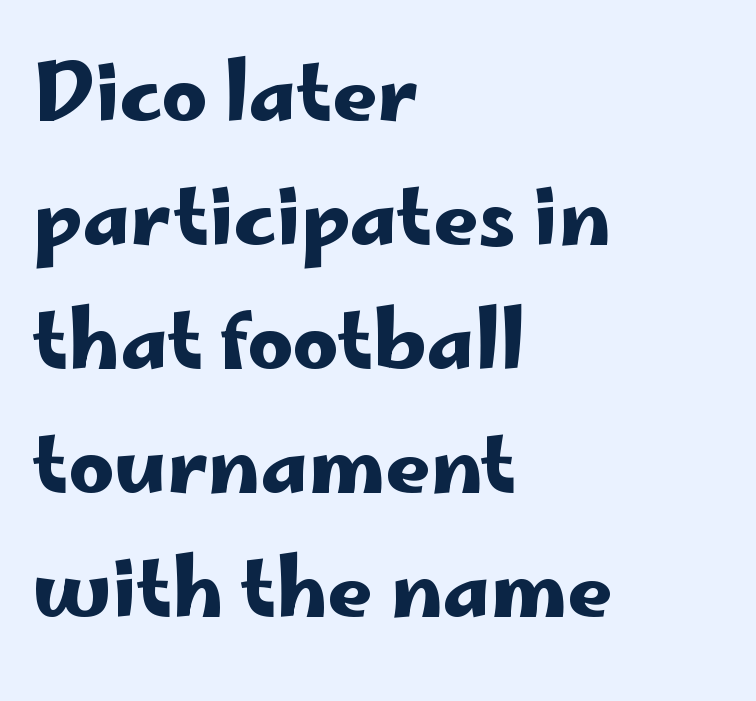
The image shows 79 px wide sans-serif type, upright; set left-aligned, normal line spacing (1.57x), normal letter spacing, not underlined; low stroke contrast and a small x-height.
